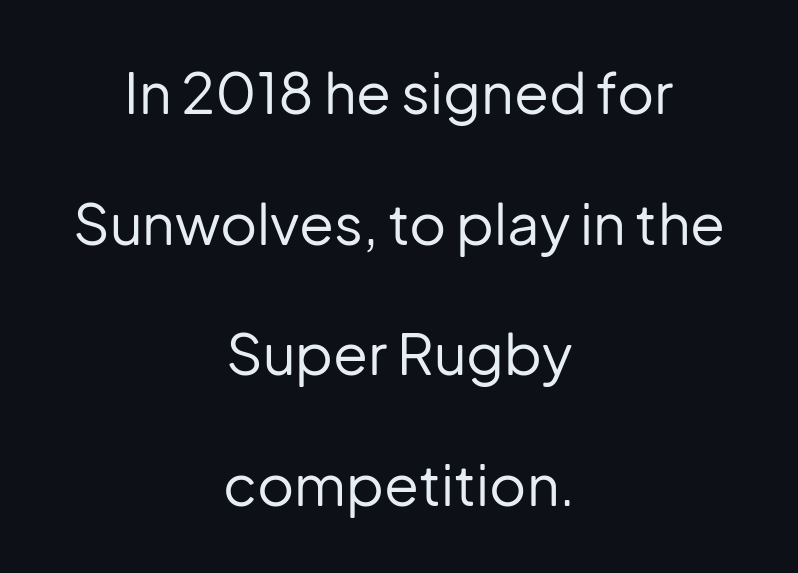
The image shows 57 px regular-weight sans-serif type, upright; set centered, loose line spacing (2.29x), normal letter spacing, not underlined; low stroke contrast and a medium x-height.
